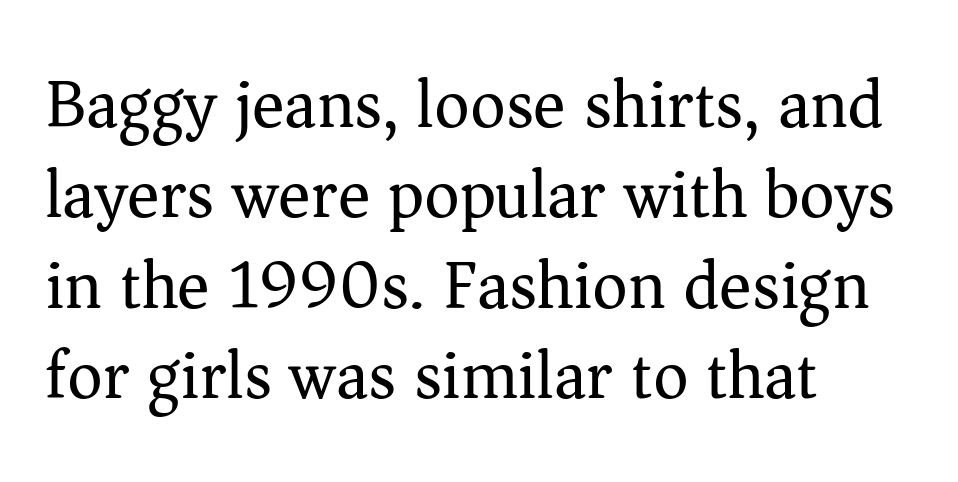
{"serif": "yes", "italic": "no", "bold": "no", "weight": "regular", "width": "normal", "stroke_contrast": "medium", "x_height": "medium", "monospaced": "no", "underline": "no", "align": "left", "line_spacing": "normal", "line_spacing_ratio": 1.33, "letter_spacing": "normal", "letter_spacing_em": 0.0, "glyph_px": 68}
